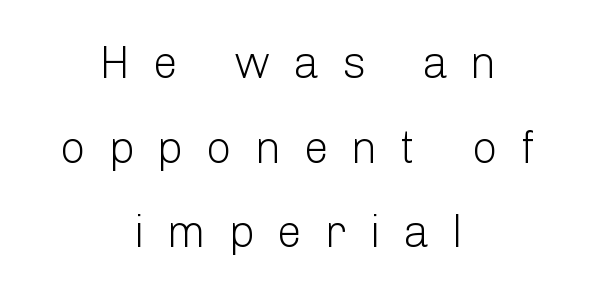
{"serif": "no", "italic": "no", "bold": "no", "weight": "light", "width": "normal", "stroke_contrast": "low", "x_height": "medium", "monospaced": "no", "underline": "no", "align": "center", "line_spacing_ratio": 1.88, "letter_spacing": "wide", "letter_spacing_em": 0.5, "glyph_px": 45}
